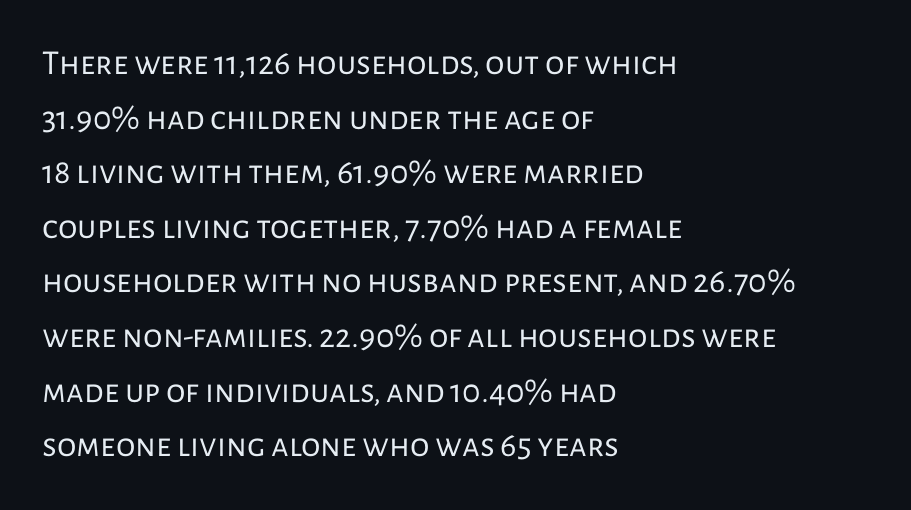
{"serif": "no", "italic": "no", "bold": "no", "weight": "regular", "width": "normal", "stroke_contrast": "low", "x_height": "medium", "monospaced": "no", "underline": "no", "align": "left", "line_spacing": "normal", "line_spacing_ratio": 1.56, "letter_spacing": "normal", "letter_spacing_em": 0.0, "glyph_px": 35}
